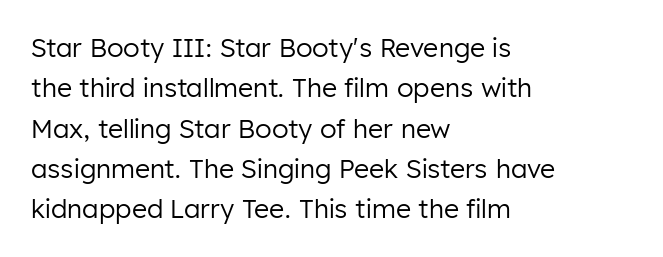
The image shows 26 px text type, upright; set left-aligned, normal line spacing (1.55x), normal letter spacing, not underlined.
